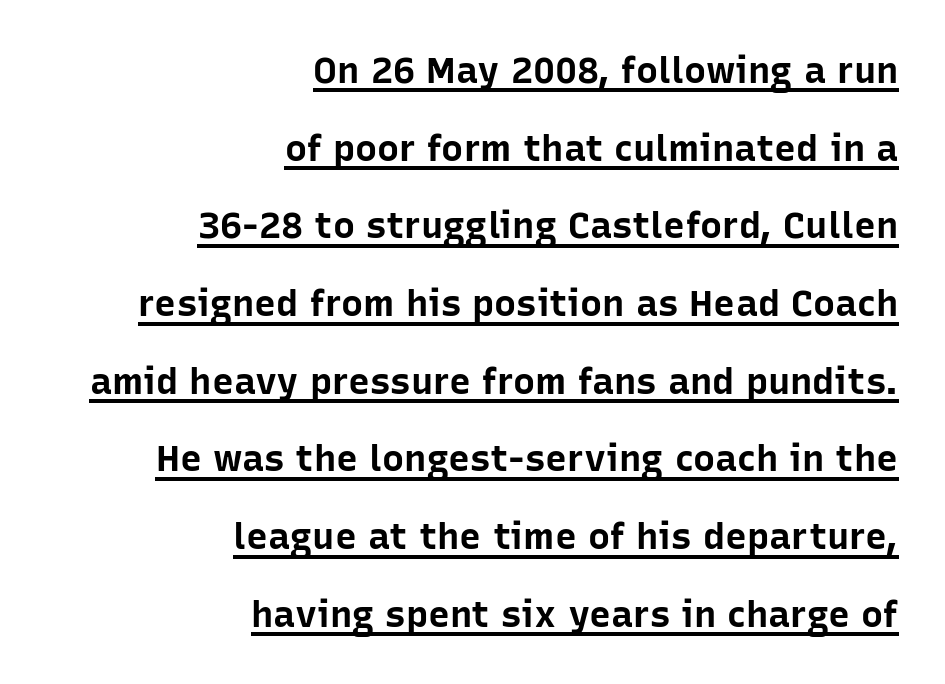
{"serif": "no", "italic": "no", "bold": "yes", "weight": "bold", "width": "normal", "stroke_contrast": "low", "x_height": "medium", "monospaced": "no", "underline": "yes", "align": "right", "line_spacing": "loose", "line_spacing_ratio": 2.1, "letter_spacing": "normal", "letter_spacing_em": 0.0, "glyph_px": 37}
